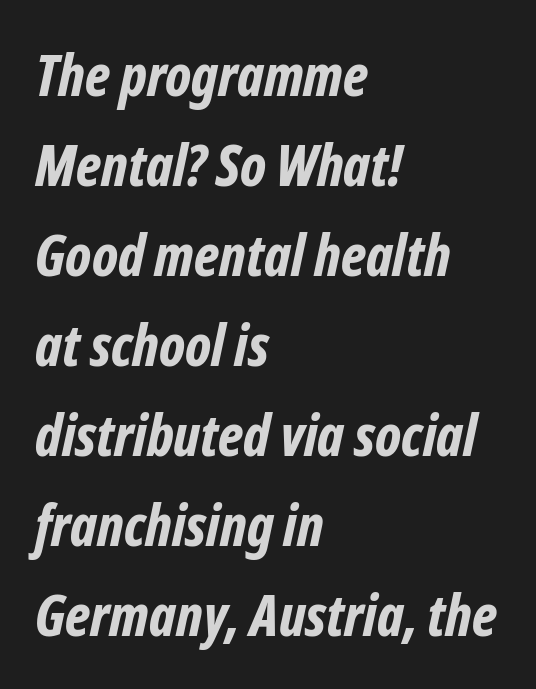
The image shows 57 px bold, condensed type, italic (leaning right); set left-aligned, normal line spacing (1.58x), normal letter spacing, not underlined; low stroke contrast and a medium x-height.
